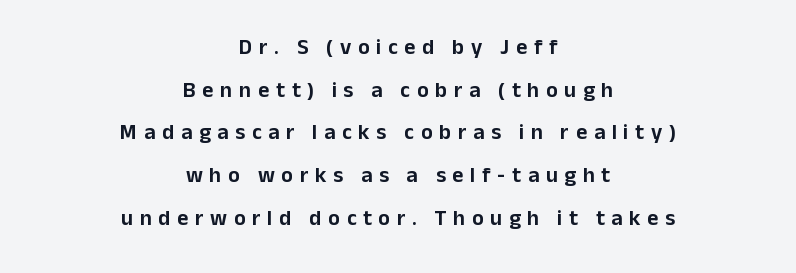
This sample uses expanded letter spacing, leaving extra air between glyphs. The vertical gap from one line to the next is large. A bare baseline throughout the passage. Visually the block forms a symmetrical silhouette, jagged on both flanks. Nope, not italic — everything's standing straight.
